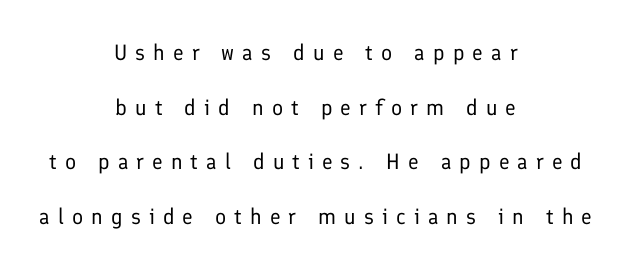
{"italic": "no", "bold": "no", "underline": "no", "align": "center", "line_spacing": "loose", "line_spacing_ratio": 2.48, "letter_spacing": "wide", "letter_spacing_em": 0.37, "glyph_px": 22}
